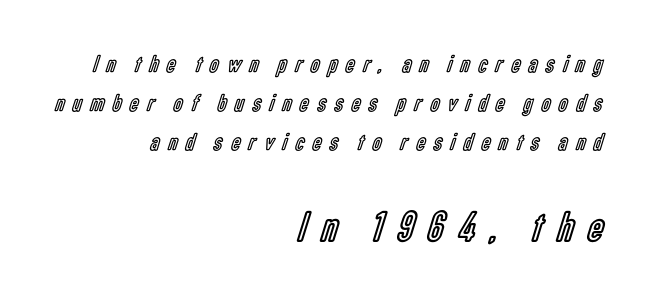
{"width": "condensed", "x_height": "medium", "monospaced": "no", "underline": "no", "align": "right", "line_spacing": "normal", "line_spacing_ratio": 1.57, "letter_spacing": "wide", "letter_spacing_em": 0.34, "larger_block": "second", "size_ratio": 1.76, "glyph_px": 44}
